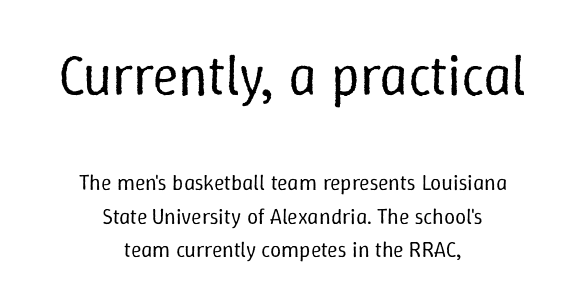
Q: Is the text bold? A: No.
Q: Is the text italic (slanted)? A: No, it is upright.
Q: Is the text underlined? A: No.
Q: How is the paragraph aligned? A: Centered.
Q: Is the spacing between letters normal or unusually wide? A: Normal.
Q: Is the spacing between lines tight, normal or loose? A: Normal.
Q: Which block of text is set in a larger size, the first (top) or the second (bottom)? A: The first (top) one.
Q: Width (condensed, normal, or wide)? A: Normal.
Q: Stroke contrast? A: Low.
Q: x-height? A: Medium.
Q: Monospaced? A: No.
